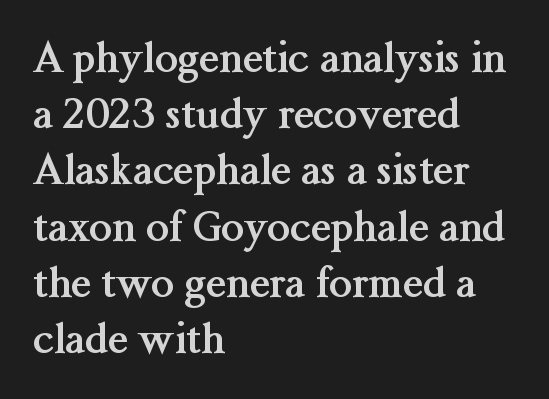
The image shows 41 px semibold serif type, upright; set left-aligned, normal line spacing (1.37x), normal letter spacing, not underlined; medium stroke contrast and a medium x-height.
